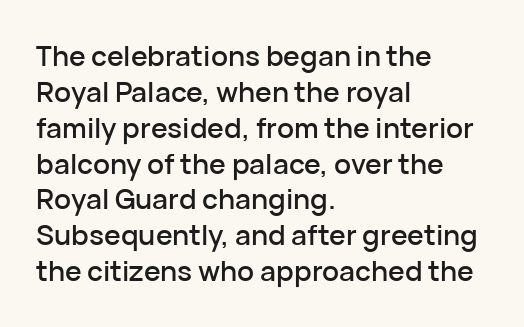
{"serif": "no", "italic": "no", "width": "normal", "stroke_contrast": "low", "x_height": "medium", "monospaced": "no", "underline": "no", "align": "left", "line_spacing": "normal", "line_spacing_ratio": 1.28, "letter_spacing": "normal", "letter_spacing_em": 0.0, "glyph_px": 28}
